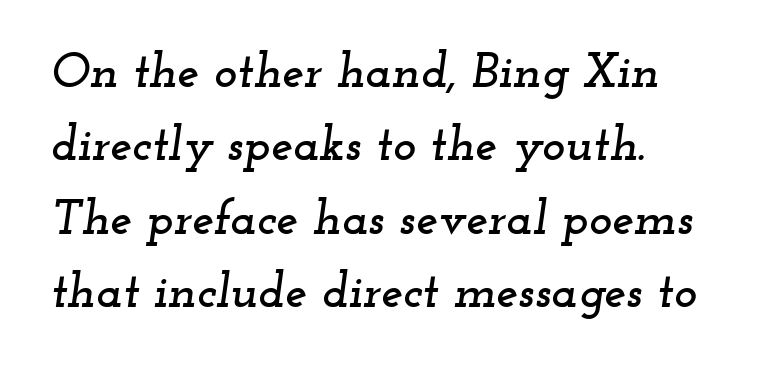
The image shows 49 px wide serif type, italic (leaning right); set left-aligned, normal line spacing (1.5x), normal letter spacing, not underlined; low stroke contrast and a small x-height.
